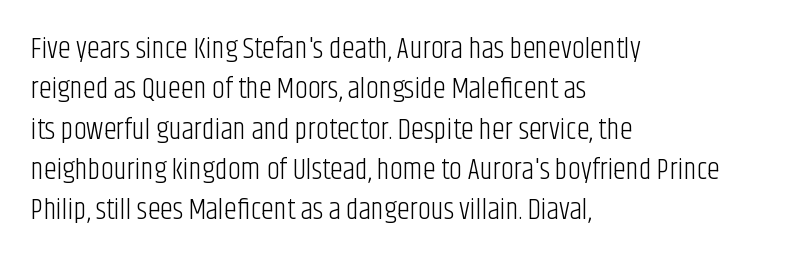
The image shows 29 px light, condensed sans-serif type, upright; set left-aligned, normal line spacing (1.39x), normal letter spacing, not underlined; low stroke contrast and a large x-height.
